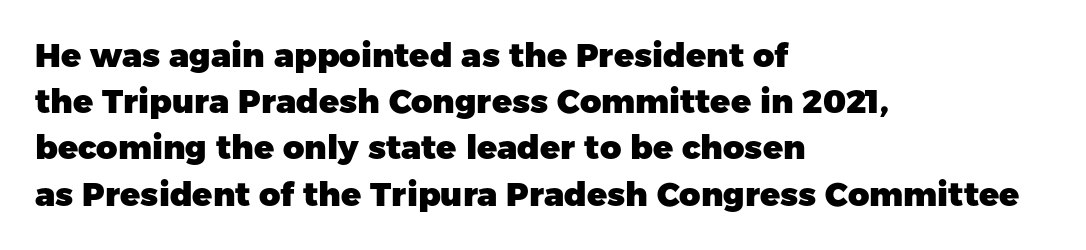
Q: Is the text bold? A: Yes.
Q: Is the text italic (slanted)? A: No, it is upright.
Q: Is the typeface a serif or a sans-serif typeface? A: Sans-serif.
Q: Is the text underlined? A: No.
Q: How is the paragraph aligned? A: Left-aligned.
Q: Is the spacing between letters normal or unusually wide? A: Normal.
Q: Is the spacing between lines tight, normal or loose? A: Normal.
Q: Width (condensed, normal, or wide)? A: Normal.
Q: Stroke contrast? A: Low.
Q: x-height? A: Medium.
Q: Monospaced? A: No.
